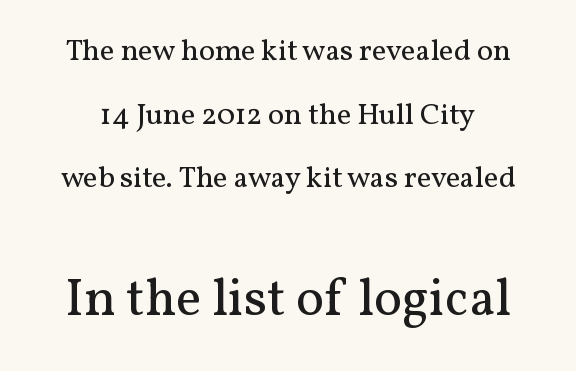
Q: Is the text bold? A: No.
Q: Is the text italic (slanted)? A: No, it is upright.
Q: Is the typeface a serif or a sans-serif typeface? A: Serif.
Q: Is the text underlined? A: No.
Q: Is the spacing between letters normal or unusually wide? A: Normal.
Q: Is the spacing between lines tight, normal or loose? A: Loose.
Q: Which block of text is set in a larger size, the first (top) or the second (bottom)? A: The second (bottom) one.
Q: Width (condensed, normal, or wide)? A: Normal.
Q: Stroke contrast? A: Medium.
Q: x-height? A: Medium.
Q: Monospaced? A: No.
